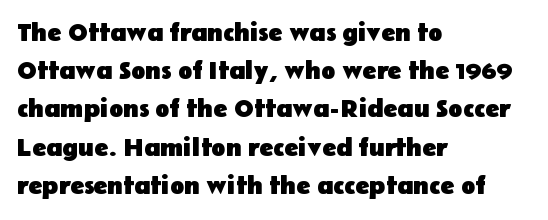
{"italic": "no", "bold": "yes", "underline": "no", "align": "left", "line_spacing": "normal", "line_spacing_ratio": 1.47, "letter_spacing": "normal", "letter_spacing_em": 0.0, "glyph_px": 26}
